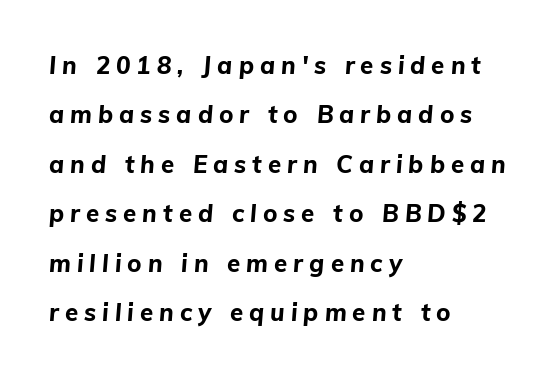
A bare baseline throughout the passage. Slanted lettering throughout. One-word summary of the alignment: left. Weight: bold. Each new line begins a long way beneath the previous one.
